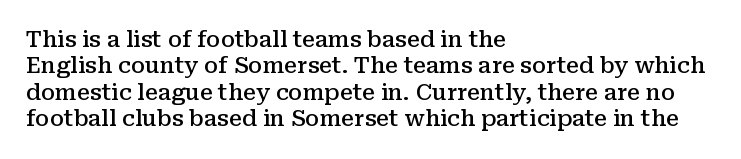
Q: Is the text bold? A: Semi-bold.
Q: Is the text italic (slanted)? A: No, it is upright.
Q: Is the text underlined? A: No.
Q: How is the paragraph aligned? A: Left-aligned.
Q: Is the spacing between letters normal or unusually wide? A: Normal.
